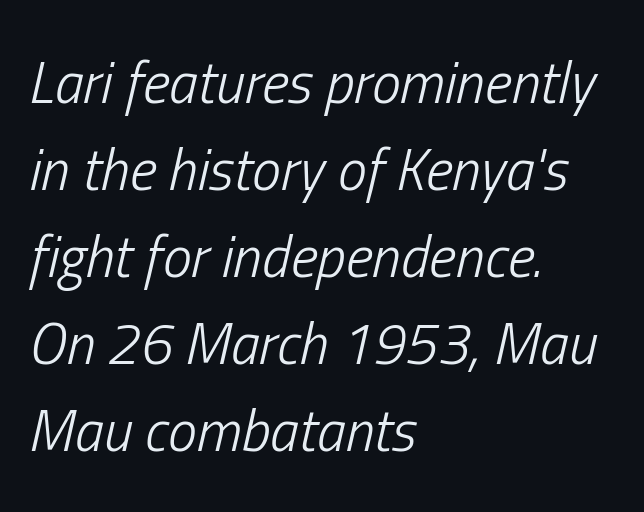
Q: Is the text bold? A: No.
Q: Is the text italic (slanted)? A: Yes, it leans right by about 13 degrees.
Q: Is the text underlined? A: No.
Q: How is the paragraph aligned? A: Left-aligned.
Q: Is the spacing between letters normal or unusually wide? A: Normal.
Q: Is the spacing between lines tight, normal or loose? A: Normal.
Q: Width (condensed, normal, or wide)? A: Condensed.
Q: Stroke contrast? A: Low.
Q: x-height? A: Medium.
Q: Monospaced? A: No.
